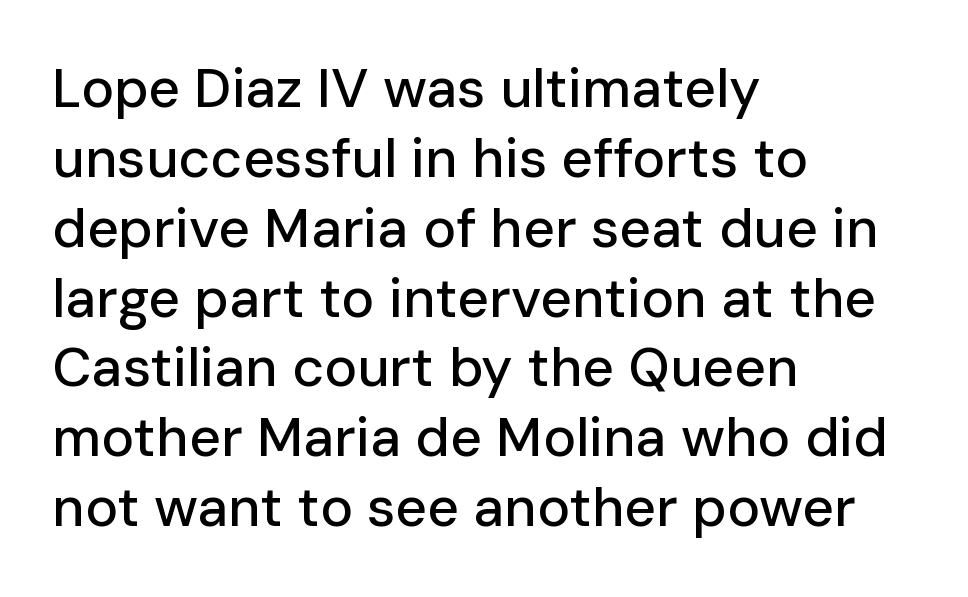
Words float on clear page, feet unadorned. Does the leading feel generous? No, just average. A sans-serif font was chosen for this passage. Unlike italic type, these characters show no tilt at all.
